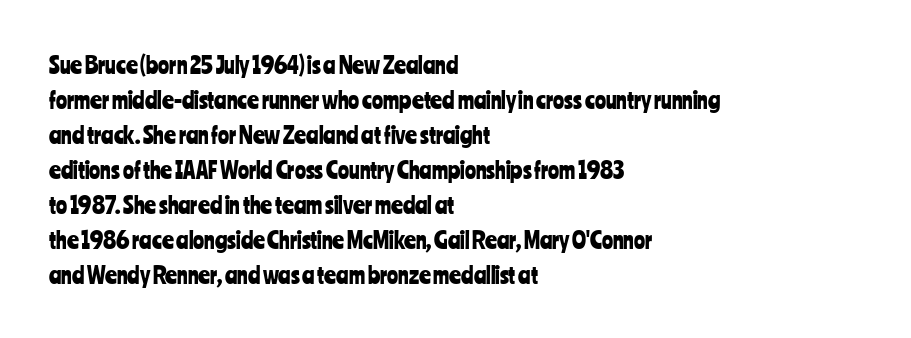
Q: Is the text italic (slanted)? A: No, it is upright.
Q: Is the text underlined? A: No.
Q: How is the paragraph aligned? A: Left-aligned.
Q: Is the spacing between letters normal or unusually wide? A: Normal.
Q: Is the spacing between lines tight, normal or loose? A: Normal.
